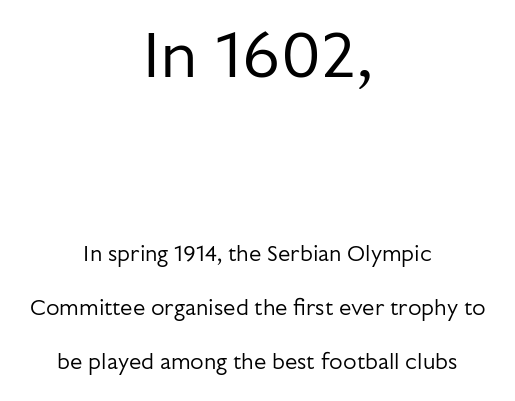
{"serif": "no", "italic": "no", "bold": "no", "weight": "regular", "width": "normal", "stroke_contrast": "low", "x_height": "medium", "monospaced": "no", "underline": "no", "align": "center", "line_spacing": "loose", "line_spacing_ratio": 2.45, "letter_spacing": "normal", "letter_spacing_em": 0.0, "larger_block": "first", "size_ratio": 3.05, "glyph_px": 67}
